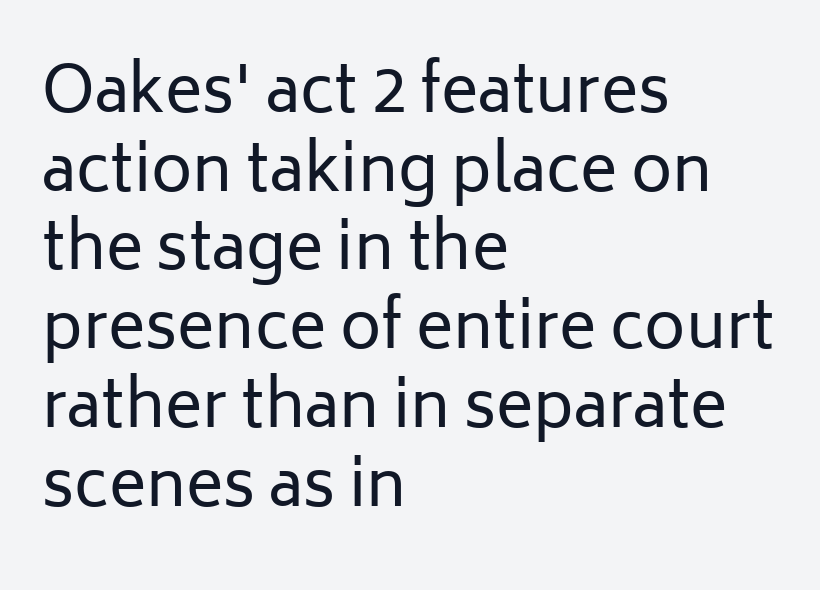
Q: Is the text bold? A: No.
Q: Is the text italic (slanted)? A: No, it is upright.
Q: Is the typeface a serif or a sans-serif typeface? A: Sans-serif.
Q: Is the text underlined? A: No.
Q: How is the paragraph aligned? A: Left-aligned.
Q: Is the spacing between letters normal or unusually wide? A: Normal.
Q: Is the spacing between lines tight, normal or loose? A: Normal.
Q: Width (condensed, normal, or wide)? A: Normal.
Q: Stroke contrast? A: Low.
Q: x-height? A: Medium.
Q: Monospaced? A: No.
